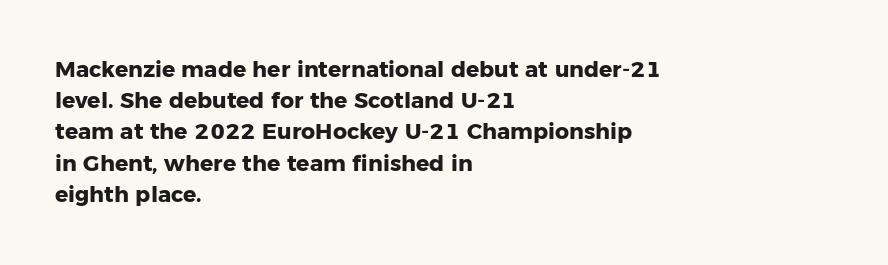
Q: Is the text bold? A: Yes.
Q: Is the text italic (slanted)? A: No, it is upright.
Q: Is the text underlined? A: No.
Q: How is the paragraph aligned? A: Left-aligned.
Q: Is the spacing between letters normal or unusually wide? A: Normal.
Q: Is the spacing between lines tight, normal or loose? A: Normal.
